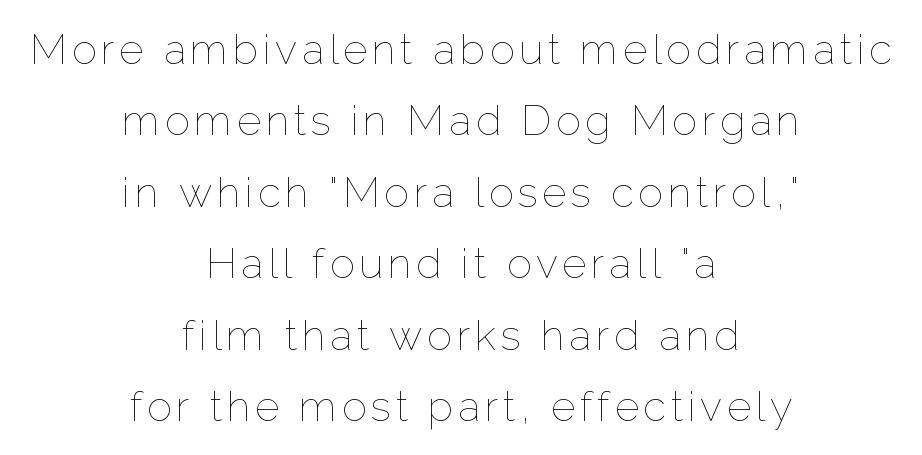
Q: Is the text bold? A: No.
Q: Is the text italic (slanted)? A: No, it is upright.
Q: Is the text underlined? A: No.
Q: How is the paragraph aligned? A: Centered.
Q: Is the spacing between lines tight, normal or loose? A: Normal.
Q: Width (condensed, normal, or wide)? A: Normal.
Q: Stroke contrast? A: Low.
Q: x-height? A: Medium.
Q: Monospaced? A: No.
